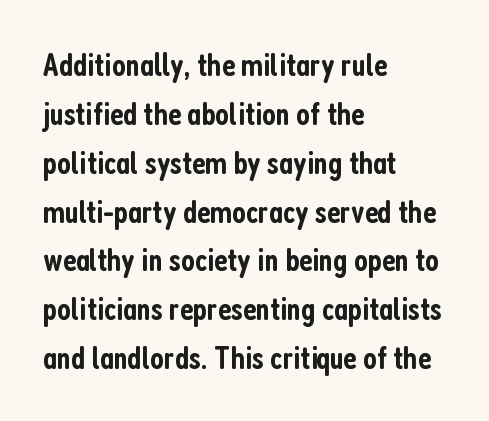
{"serif": "no", "italic": "no", "bold": "semi", "weight": "semibold", "width": "condensed", "stroke_contrast": "low", "x_height": "medium", "monospaced": "no", "underline": "no", "align": "left", "line_spacing": "normal", "line_spacing_ratio": 1.48, "letter_spacing": "normal", "letter_spacing_em": 0.0, "glyph_px": 33}
